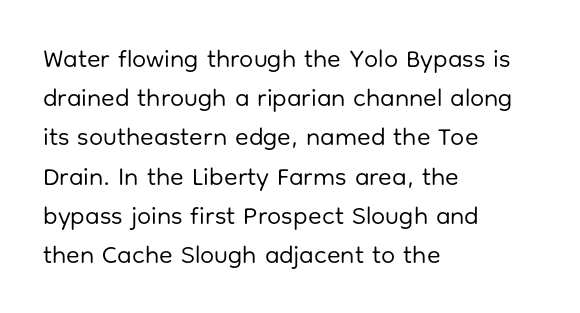
The image shows 25 px text type, upright; set left-aligned, normal line spacing (1.57x), normal letter spacing, not underlined.
